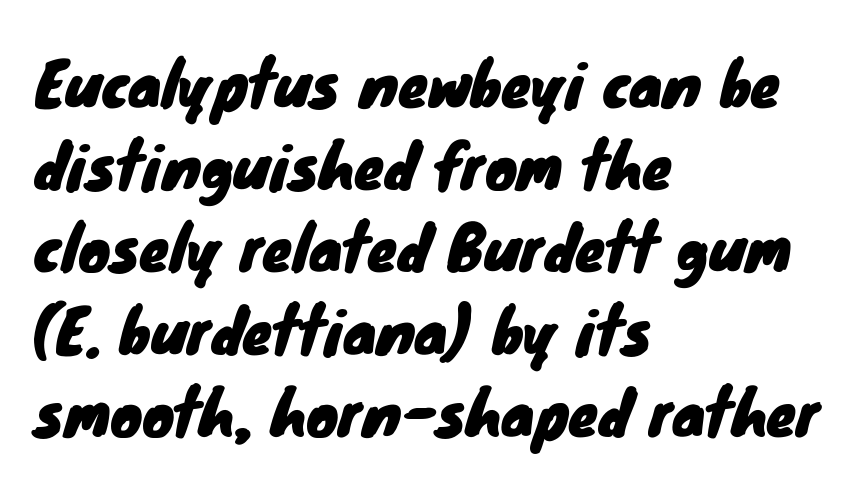
{"serif": "no", "width": "normal", "stroke_contrast": "low", "x_height": "small", "monospaced": "no", "underline": "no", "align": "left", "line_spacing": "normal", "line_spacing_ratio": 1.37, "letter_spacing": "normal", "letter_spacing_em": 0.0, "glyph_px": 60}
